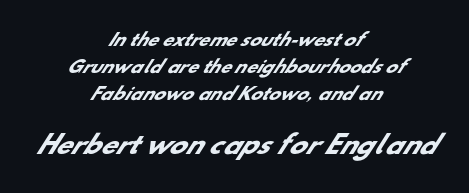
{"bold": "yes", "underline": "no", "align": "center", "line_spacing": "normal", "line_spacing_ratio": 1.58, "letter_spacing": "normal", "letter_spacing_em": 0.0, "larger_block": "second", "size_ratio": 1.47, "glyph_px": 25}
